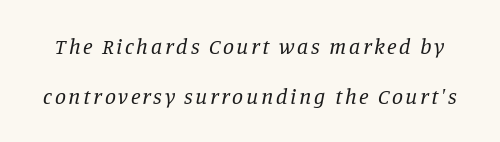
Beneath every word, the page is bare. This is not heavy type; no bold has been used. Italic: yes, the glyphs are oblique. Leading is clearly above the norm, producing a sparse column.
